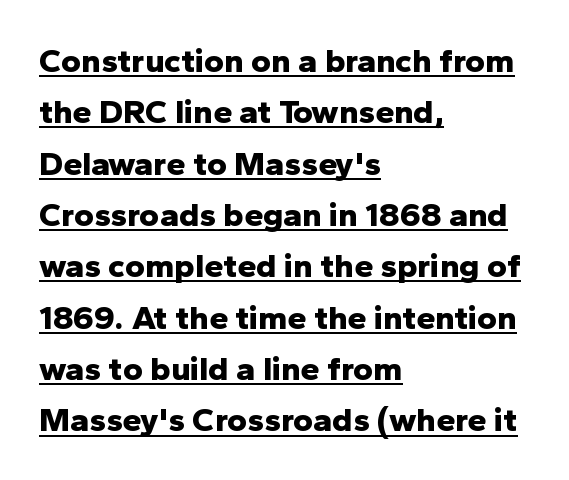
I'd call this a sans setting — the letters go barefoot. The rows are spaced the way most documents space them. This is heavy type, rendered in bold. If you drew a line through each stem, it would be perfectly vertical. Here the designer chose a conventional face with non-uniform glyph widths.
